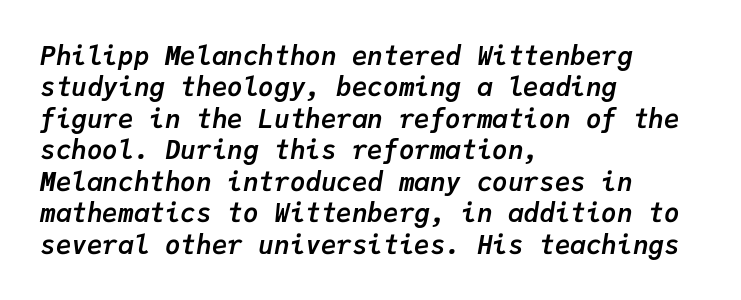
Q: Is the text bold? A: Yes.
Q: Is the text italic (slanted)? A: Yes, it leans right by about 9 degrees.
Q: Is the text underlined? A: No.
Q: How is the paragraph aligned? A: Left-aligned.
Q: Is the spacing between letters normal or unusually wide? A: Normal.
